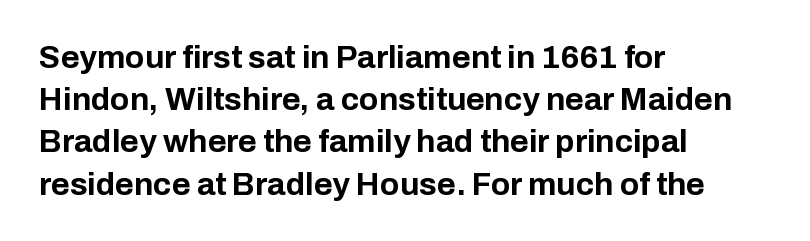
Q: Is the text bold? A: Yes.
Q: Is the text italic (slanted)? A: No, it is upright.
Q: Is the typeface a serif or a sans-serif typeface? A: Sans-serif.
Q: Is the text underlined? A: No.
Q: How is the paragraph aligned? A: Left-aligned.
Q: Is the spacing between letters normal or unusually wide? A: Normal.
Q: Is the spacing between lines tight, normal or loose? A: Normal.
Q: Width (condensed, normal, or wide)? A: Normal.
Q: Stroke contrast? A: Low.
Q: x-height? A: Medium.
Q: Monospaced? A: No.
